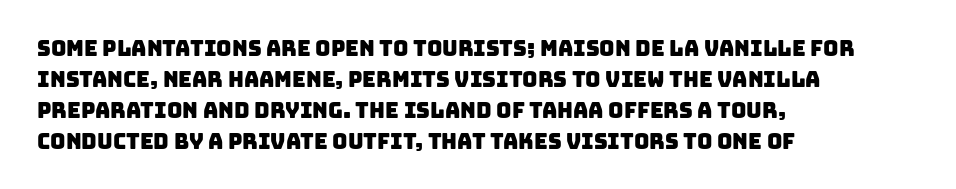
Q: Is the text underlined? A: No.
Q: How is the paragraph aligned? A: Left-aligned.
Q: Is the spacing between letters normal or unusually wide? A: Normal.
Q: Is the spacing between lines tight, normal or loose? A: Normal.
